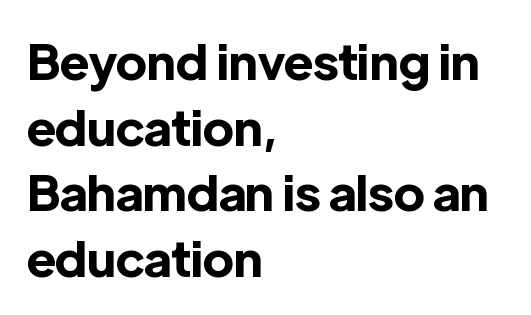
{"serif": "no", "italic": "no", "bold": "yes", "weight": "bold", "width": "normal", "x_height": "medium", "monospaced": "no", "underline": "no", "align": "left", "line_spacing": "normal", "line_spacing_ratio": 1.34, "letter_spacing": "normal", "letter_spacing_em": 0.0, "glyph_px": 49}
